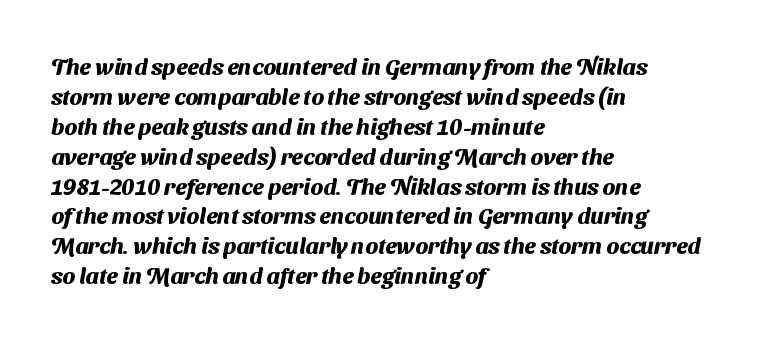
The string is rendered with underlining switched off. The vertical gap from one line to the next is medium. Where is the straight margin? On the left. Short note: letters normally spaced. These lines carry a lot of weight — the face is fully bold.
